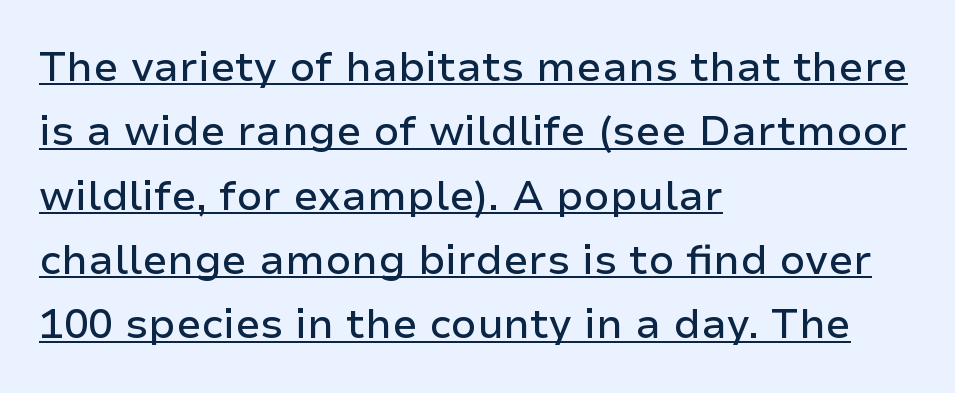
The glyphs are accompanied by a horizontal stroke just below them. These lines sit exactly where default settings would place them. Typeset ragged right — the left edge is the straight one. The passage shown is typed in a proportional face where columns would drift. This is sans-serif lettering, the kind often seen on screens and signage.
